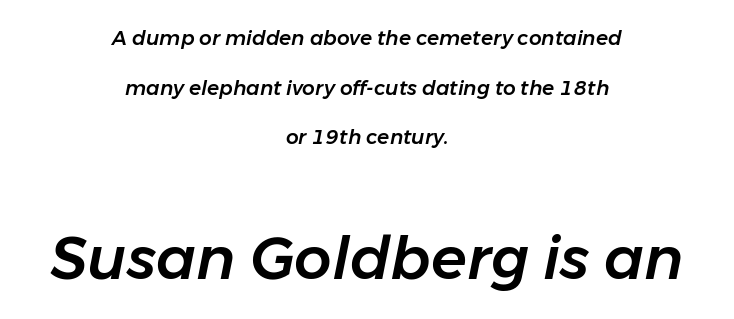
The image shows 59 px text type, italic (leaning right); set centered, loose line spacing (2.48x), normal letter spacing, not underlined; the second (bottom) block is 2.95x larger; low stroke contrast and a medium x-height.
